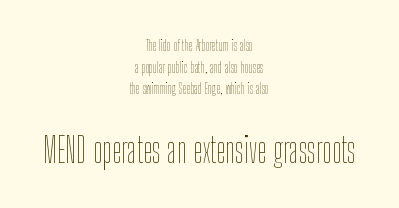
Letters have the restrained weight of plain body copy at most. Words appear dense and cohesive because spacing is normal. The axis of the letterforms is exactly vertical. Letters rest on an invisible, unmarked baseline.
